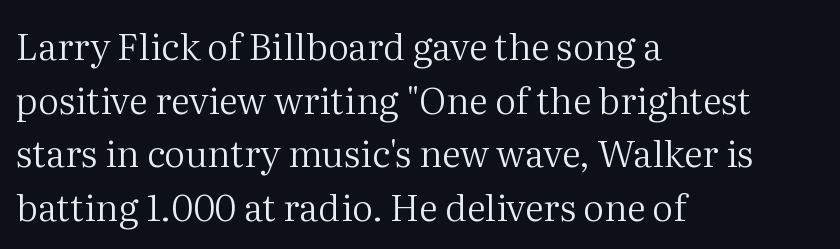
If you drew a line through each stem, it would be perfectly vertical. To sum up the face: it has serifs. Left-aligned paragraph, ragged on the right. These glyphs show unthickened strokes, regular width or finer. These lines are rendered in a variable-pitch font.
